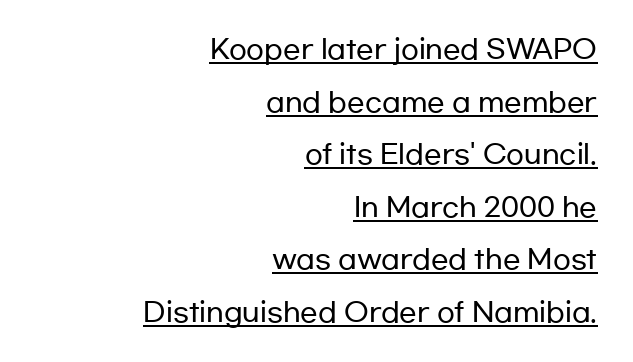
In designer terms, the underline attribute is active on this setting. Line endings align vertically; line beginnings do not. Reading down the column, the eye jumps a long way to each next line. Nope, not italic — everything's standing straight.
